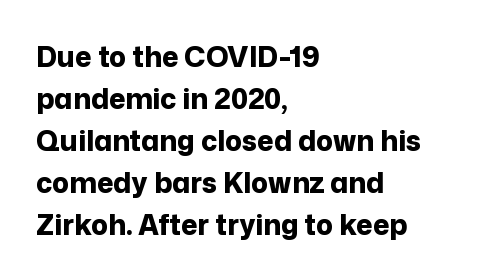
The image shows 28 px bold sans-serif type, upright; set left-aligned, normal line spacing (1.5x), normal letter spacing, not underlined; low stroke contrast and a medium x-height.
